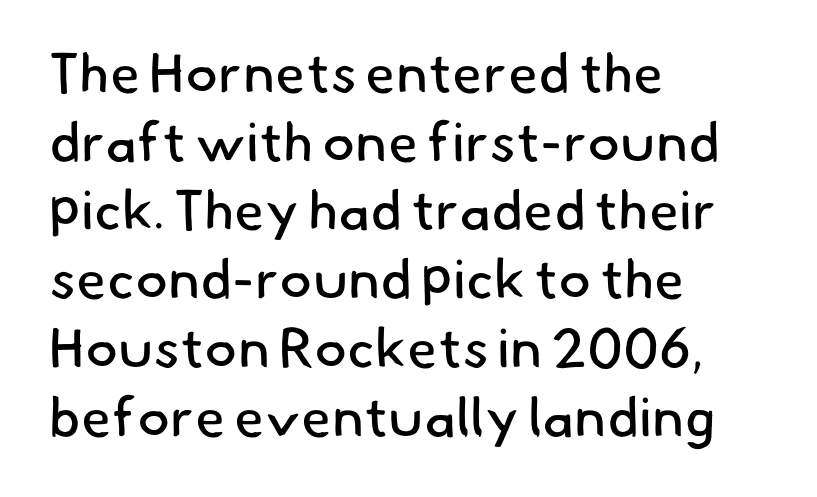
Q: Is the text bold? A: No.
Q: Is the typeface a serif or a sans-serif typeface? A: Sans-serif.
Q: Is the text underlined? A: No.
Q: How is the paragraph aligned? A: Left-aligned.
Q: Is the spacing between letters normal or unusually wide? A: Normal.
Q: Is the spacing between lines tight, normal or loose? A: Normal.
Q: Width (condensed, normal, or wide)? A: Normal.
Q: Stroke contrast? A: Low.
Q: x-height? A: Small.
Q: Monospaced? A: No.
